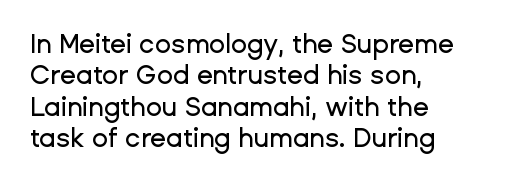
Q: Is the text italic (slanted)? A: No, it is upright.
Q: Is the text underlined? A: No.
Q: How is the paragraph aligned? A: Left-aligned.
Q: Is the spacing between letters normal or unusually wide? A: Normal.
